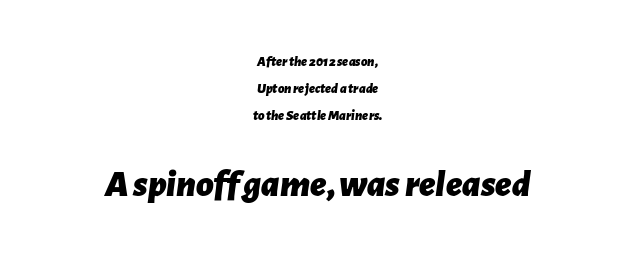
Every row of glyphs is offset so its center matches the block's center. Only glyphs here, with clear space below each row. The following chunk of copy outweighs the initial chunk in type size. There is no visible air inserted between adjacent glyphs.
